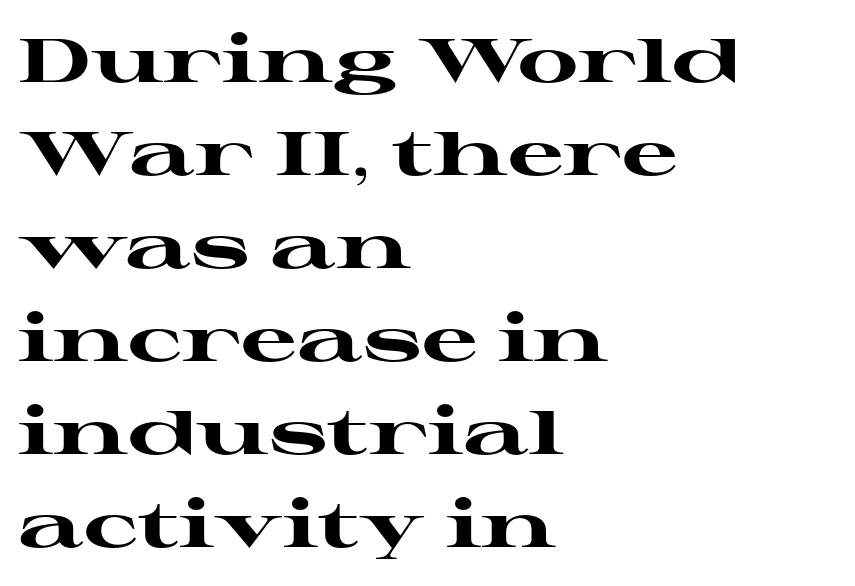
Q: Is the text bold? A: Yes.
Q: Is the text italic (slanted)? A: No, it is upright.
Q: Is the typeface a serif or a sans-serif typeface? A: Serif.
Q: Is the text underlined? A: No.
Q: How is the paragraph aligned? A: Left-aligned.
Q: Is the spacing between letters normal or unusually wide? A: Normal.
Q: Is the spacing between lines tight, normal or loose? A: Normal.
Q: Width (condensed, normal, or wide)? A: Wide.
Q: Stroke contrast? A: High.
Q: x-height? A: Medium.
Q: Monospaced? A: No.
